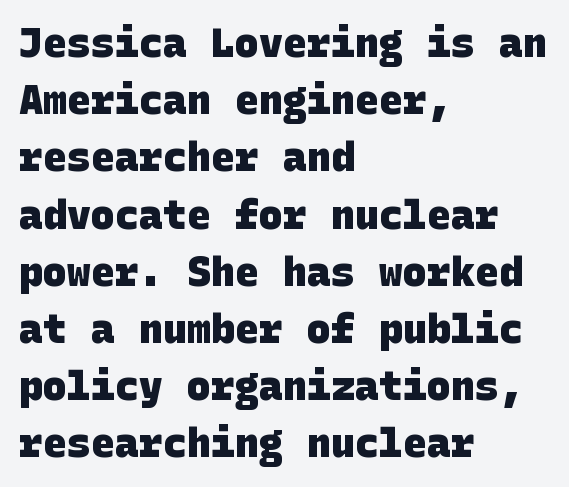
There is no visible air inserted between adjacent glyphs. This block has exactly the height ordinary leading produces. The face used here is a sans, in the tradition of grotesques and geometrics. Descenders hang freely into open space. The strokes are fattened all the way to bold.
